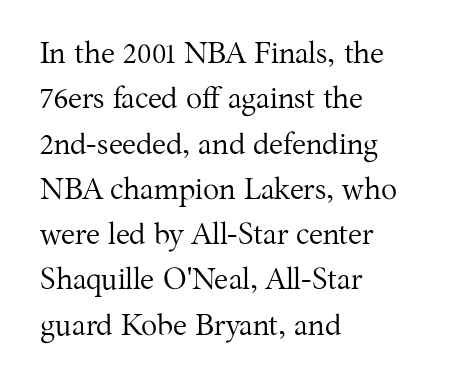
{"serif": "yes", "italic": "no", "bold": "no", "weight": "regular", "width": "normal", "stroke_contrast": "medium", "x_height": "medium", "monospaced": "no", "underline": "no", "align": "left", "line_spacing": "normal", "line_spacing_ratio": 1.51, "letter_spacing": "normal", "letter_spacing_em": 0.0, "glyph_px": 30}
